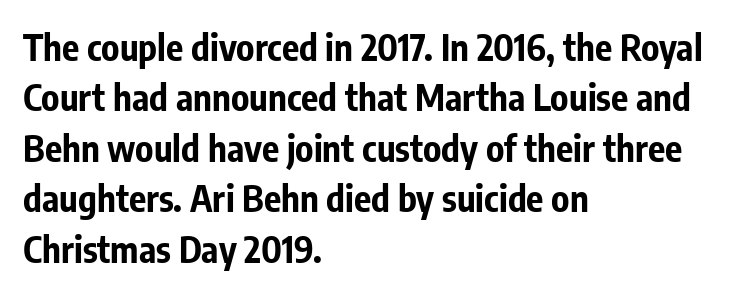
{"serif": "no", "italic": "no", "bold": "yes", "weight": "bold", "width": "condensed", "stroke_contrast": "low", "x_height": "medium", "monospaced": "no", "underline": "no", "align": "left", "line_spacing": "normal", "line_spacing_ratio": 1.4, "letter_spacing": "normal", "letter_spacing_em": 0.0, "glyph_px": 36}
